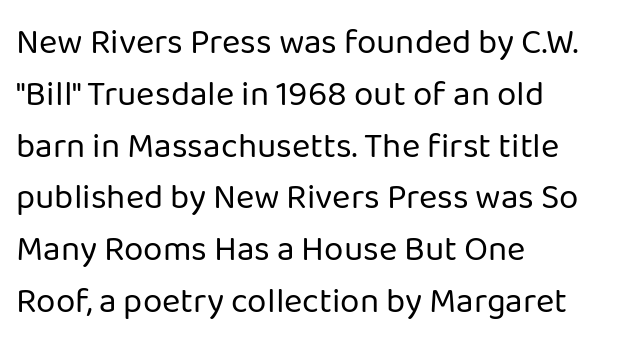
The image shows 35 px regular-weight sans-serif type, upright; set left-aligned, normal line spacing (1.48x), normal letter spacing, not underlined; low stroke contrast and a medium x-height.
